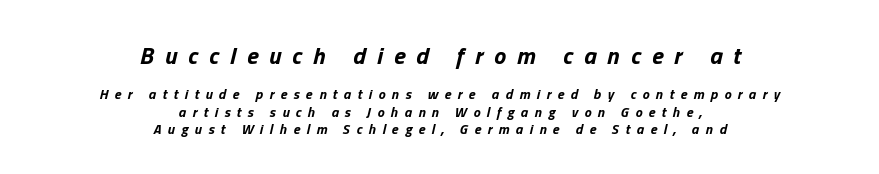
{"italic": "yes", "lean": "right", "slant_degrees": 13, "bold": "yes", "underline": "no", "align": "center", "line_spacing_ratio": 1.22, "letter_spacing": "wide", "letter_spacing_em": 0.46, "larger_block": "first", "size_ratio": 1.71, "glyph_px": 24}
